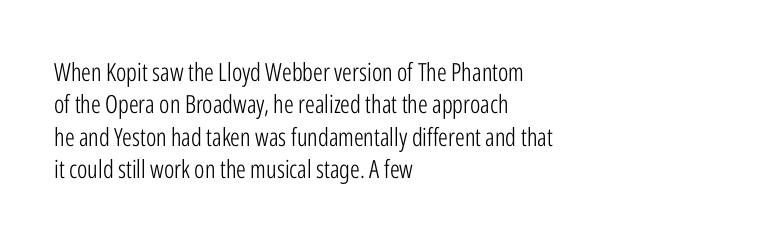
{"italic": "no", "bold": "no", "underline": "no", "align": "left", "line_spacing": "normal", "line_spacing_ratio": 1.3, "letter_spacing": "normal", "letter_spacing_em": 0.0, "glyph_px": 25}
